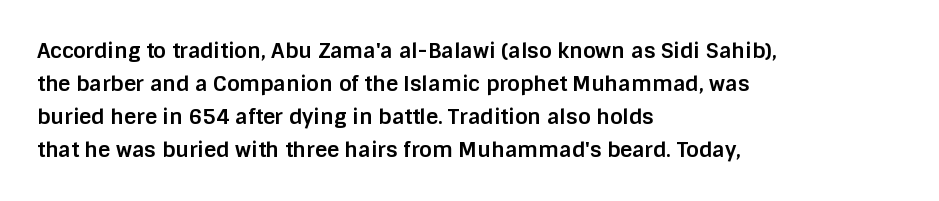
The image shows 21 px bold type, upright; set left-aligned, normal line spacing (1.57x), normal letter spacing, not underlined.
